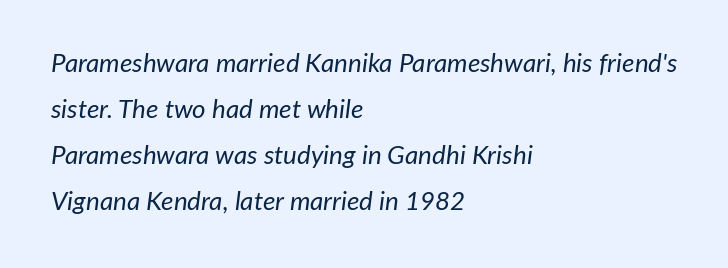
The image shows 26 px text type, italic (leaning right); set left-aligned, line spacing 1.77x, normal letter spacing, not underlined.
